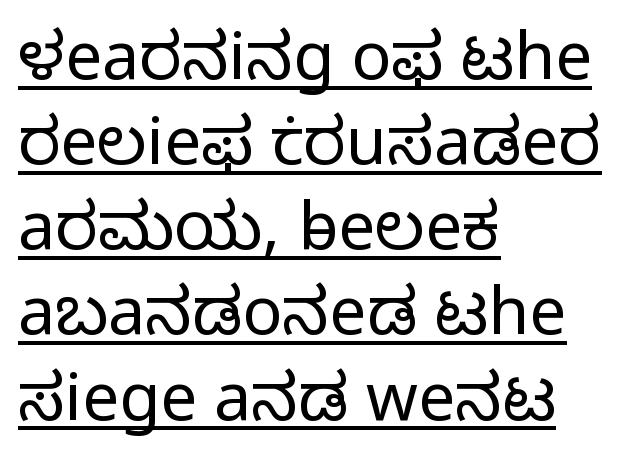
Q: Is the text bold? A: No.
Q: Is the text italic (slanted)? A: No, it is upright.
Q: Is the typeface a serif or a sans-serif typeface? A: Sans-serif.
Q: Is the text underlined? A: Yes.
Q: How is the paragraph aligned? A: Left-aligned.
Q: Is the spacing between letters normal or unusually wide? A: Normal.
Q: Is the spacing between lines tight, normal or loose? A: Normal.
Q: Width (condensed, normal, or wide)? A: Normal.
Q: Stroke contrast? A: Low.
Q: x-height? A: Medium.
Q: Monospaced? A: No.
